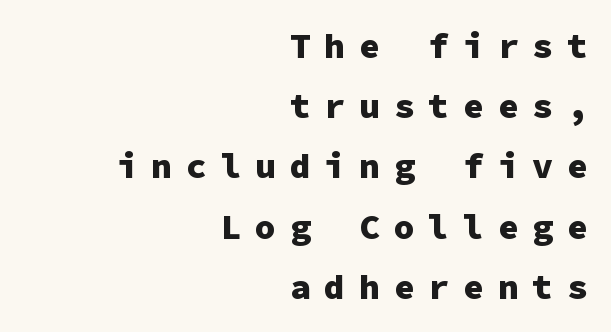
The image shows 35 px heavy sans-serif type, upright, monospaced; set right-aligned, line spacing 1.72x, unusually wide letter spacing (+0.39 em), not underlined; low stroke contrast and a medium x-height.
